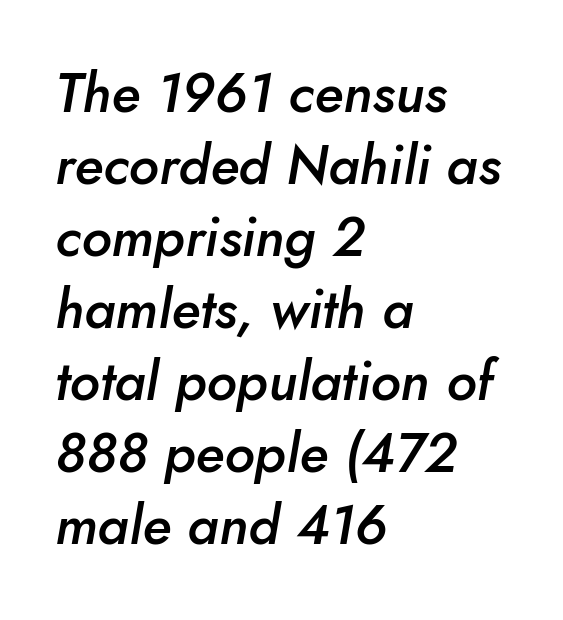
Visually the block forms a straight wall on the left and a jagged coastline on the right. The glyphs are unaccompanied by any horizontal stroke below them. The passage shown has conventional tracking throughout. A semibold gives these letters moderate extra thickness, short of bold.
